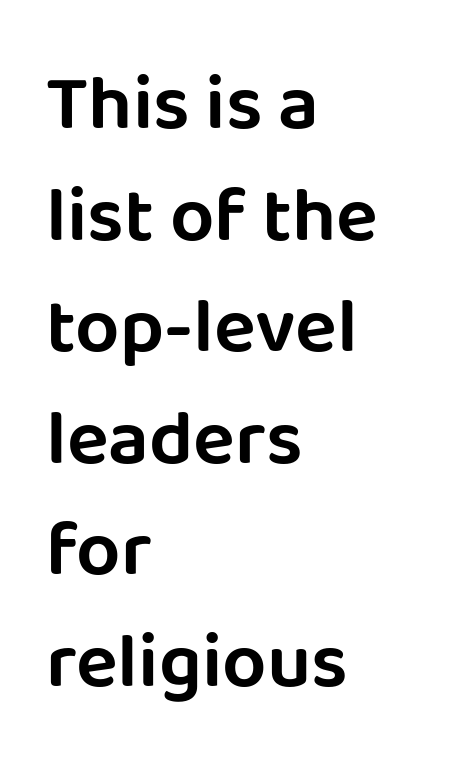
Baseline-to-baseline distance is the conventional proportion of letter height. Each word holds together tightly as a unit, with standard inter-letter gaps. The passage shown is typed in a proportional face where columns would drift. Short and long lines alike share a common starting point at left.
